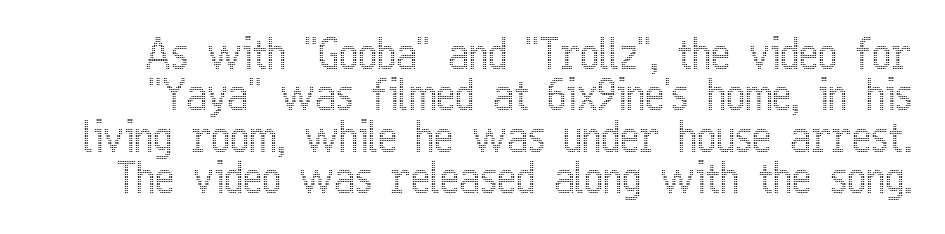
Words float on clear page, feet unadorned. The line-height multiplier appears low, near solid setting. The line texture is even and compact thanks to regular tracking. The letters advance in unequal steps, a hallmark of proportional type. You can tell it's not italic because the verticals are truly vertical.
